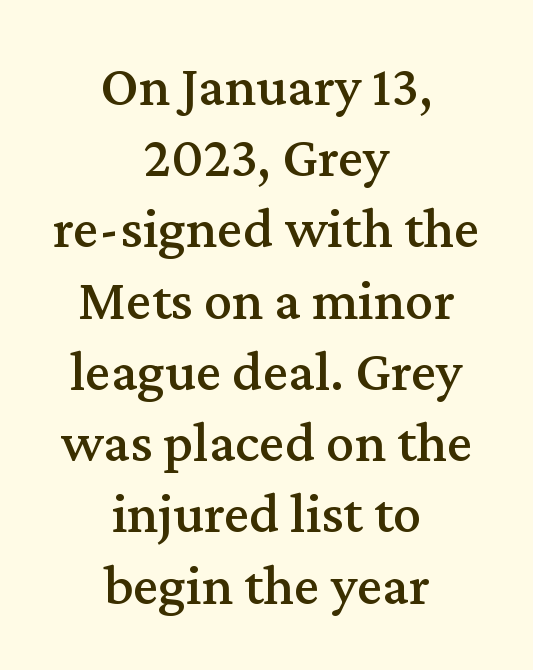
{"serif": "yes", "italic": "no", "width": "normal", "stroke_contrast": "medium", "x_height": "medium", "monospaced": "no", "underline": "no", "align": "center", "line_spacing": "normal", "line_spacing_ratio": 1.25, "letter_spacing": "normal", "letter_spacing_em": 0.0, "glyph_px": 57}
